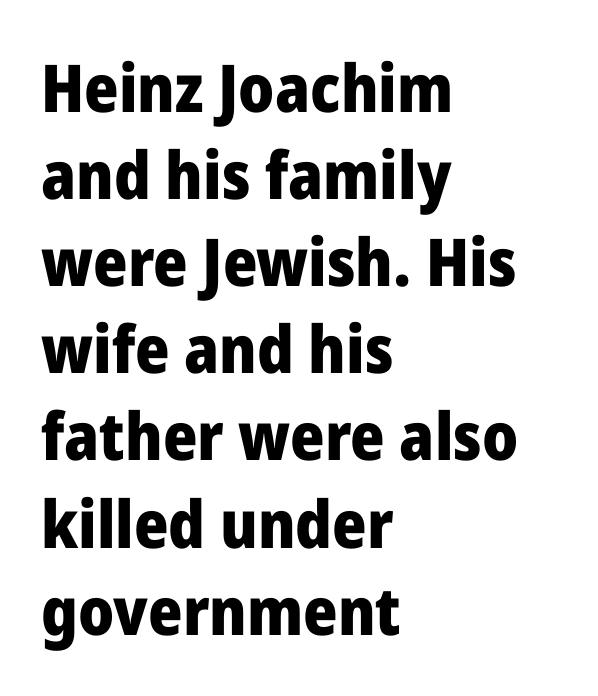
The image shows 66 px heavy sans-serif type, upright; set left-aligned, normal line spacing (1.32x), normal letter spacing, not underlined; low stroke contrast and a medium x-height.
